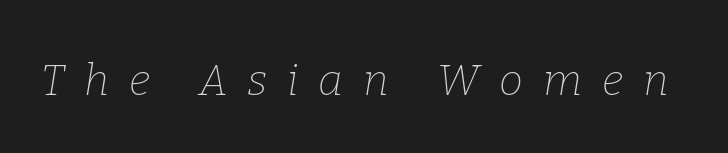
{"serif": "yes", "italic": "yes", "lean": "right", "slant_degrees": 9, "bold": "no", "weight": "thin", "width": "normal", "stroke_contrast": "low", "x_height": "medium", "monospaced": "no", "underline": "no", "letter_spacing": "wide", "letter_spacing_em": 0.46, "glyph_px": 43}
